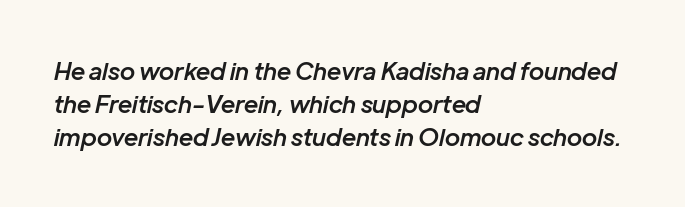
{"italic": "yes", "lean": "right", "slant_degrees": 12, "bold": "semi", "underline": "no", "align": "left", "line_spacing": "normal", "line_spacing_ratio": 1.38, "letter_spacing": "normal", "letter_spacing_em": 0.0, "glyph_px": 24}
